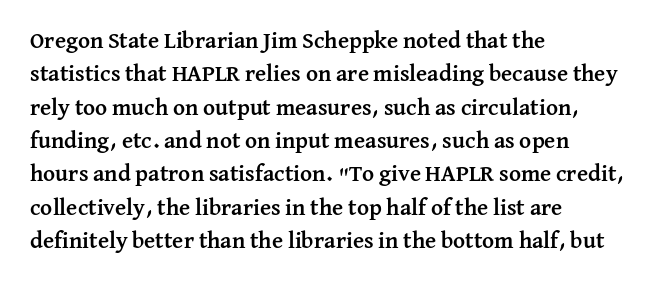
{"italic": "no", "bold": "yes", "underline": "no", "align": "left", "line_spacing": "normal", "line_spacing_ratio": 1.45, "letter_spacing": "normal", "letter_spacing_em": 0.0, "glyph_px": 23}
